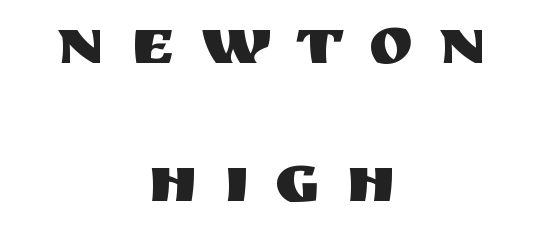
Layout note: lines centered. These lines have a slow, spaced-out rhythm from letter to letter. Nobody drew a line under any word here. Each letter keeps its own natural width here, so spacing adapts to shape.
